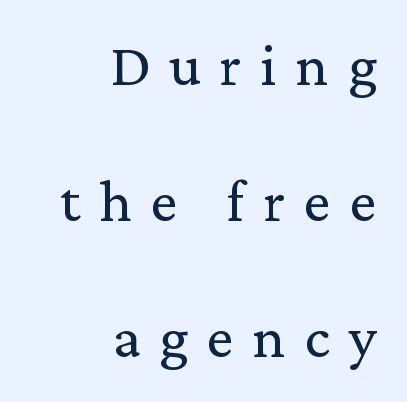
The image shows 61 px regular-weight serif type, upright; set right-aligned, loose line spacing (2.23x), unusually wide letter spacing (+0.31 em), not underlined; low stroke contrast and a medium x-height.
